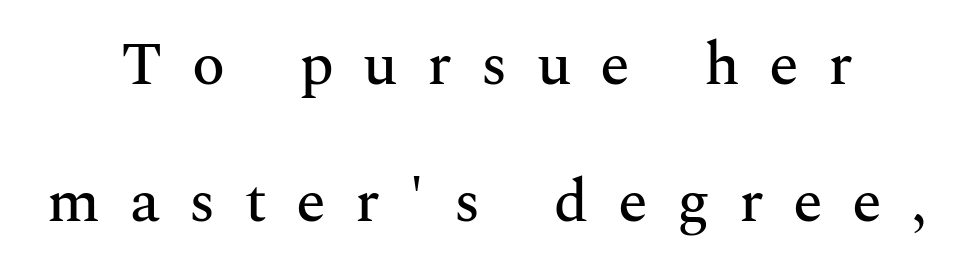
Display-style spreading of the glyphs; the letterfit is very open. Proportional: the letters do not fall into vertical columns. Does the lettering tilt? It doesn't — this is upright. No word sits above an underline. The text was rendered using a seriffed face with decorative stroke endings.
